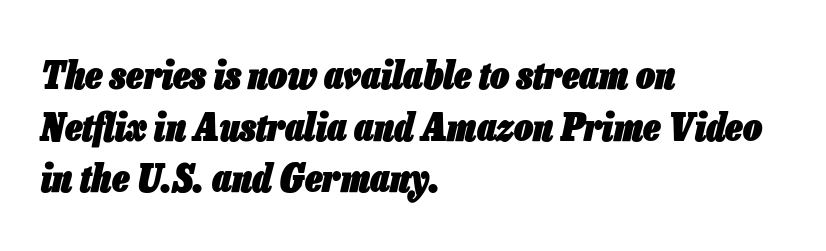
Q: Is the text bold? A: Yes.
Q: Is the text italic (slanted)? A: Yes, it leans right by about 13 degrees.
Q: Is the text underlined? A: No.
Q: How is the paragraph aligned? A: Left-aligned.
Q: Is the spacing between letters normal or unusually wide? A: Normal.
Q: Is the spacing between lines tight, normal or loose? A: Normal.
Q: Width (condensed, normal, or wide)? A: Condensed.
Q: Stroke contrast? A: Low.
Q: x-height? A: Medium.
Q: Monospaced? A: No.
